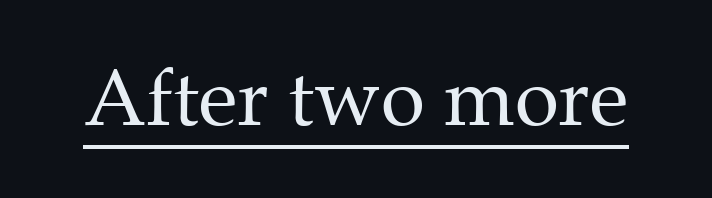
Q: Is the text bold? A: No.
Q: Is the text italic (slanted)? A: No, it is upright.
Q: Is the typeface a serif or a sans-serif typeface? A: Serif.
Q: Is the text underlined? A: Yes.
Q: Is the spacing between letters normal or unusually wide? A: Normal.
Q: Width (condensed, normal, or wide)? A: Normal.
Q: Stroke contrast? A: Medium.
Q: x-height? A: Medium.
Q: Monospaced? A: No.
